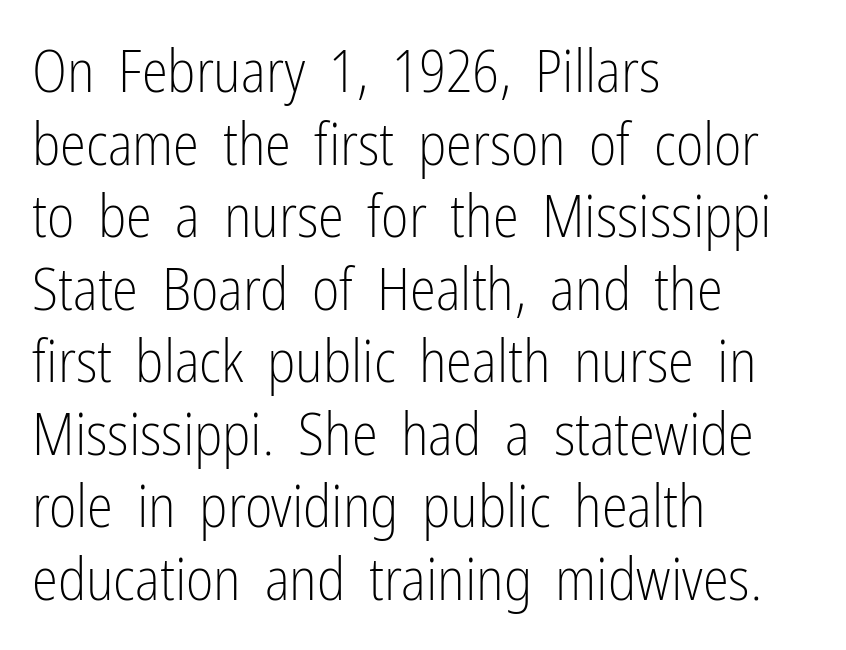
The image shows 59 px light, condensed sans-serif type, upright; set left-aligned, line spacing 1.23x, normal letter spacing, not underlined; low stroke contrast and a medium x-height.
